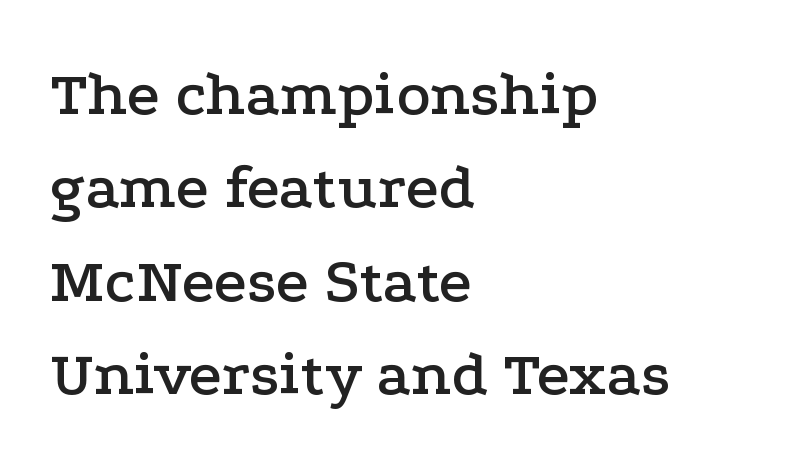
{"serif": "yes", "italic": "no", "width": "wide", "stroke_contrast": "low", "x_height": "medium", "monospaced": "no", "underline": "no", "align": "left", "line_spacing": "normal", "line_spacing_ratio": 1.46, "letter_spacing": "normal", "letter_spacing_em": 0.0, "glyph_px": 64}
